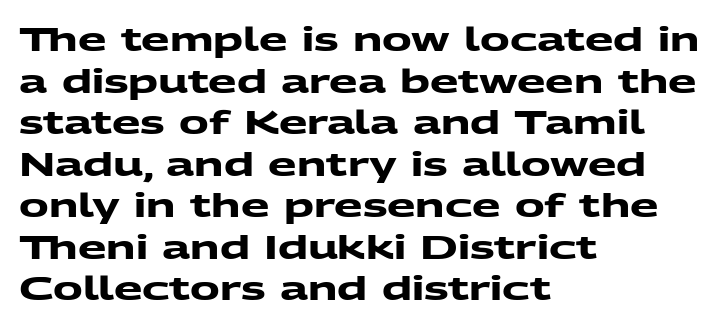
{"serif": "no", "bold": "yes", "weight": "heavy", "width": "wide", "stroke_contrast": "medium", "x_height": "medium", "monospaced": "no", "underline": "no", "align": "left", "line_spacing": "normal", "line_spacing_ratio": 1.26, "letter_spacing": "normal", "letter_spacing_em": 0.0, "glyph_px": 33}
